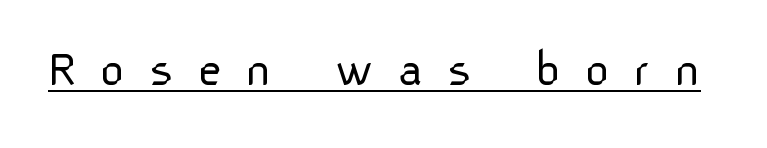
Is this a sans? Yes — the strokes have no serifs. Do the letters lean? They stand straight. Is the stroke heavy? The answer is a plain regular-or-lighter. The face used here is rendered with a markedly widened letterfit. These characters rest on top of a visible drawn line. The letters advance in unequal steps, a hallmark of proportional type.
